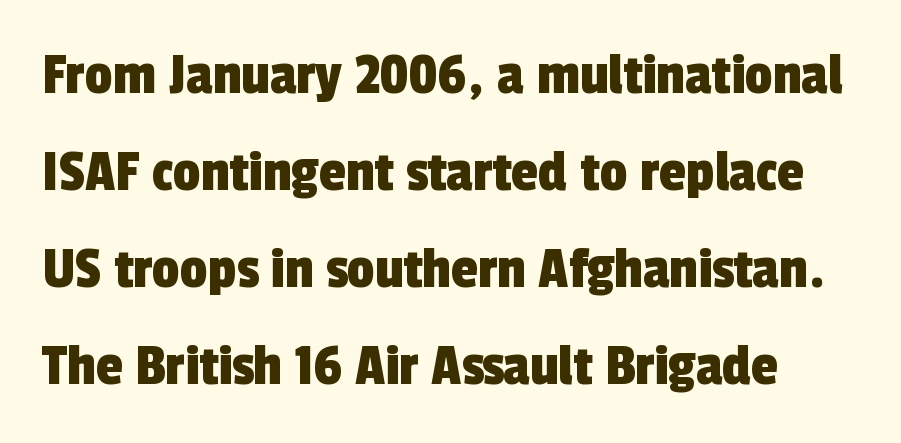
The image shows 61 px condensed sans-serif type; set normal line spacing (1.59x), normal letter spacing, not underlined; a medium x-height.
